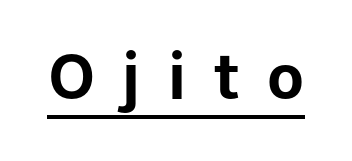
Q: Is the text bold? A: Yes.
Q: Is the text italic (slanted)? A: No, it is upright.
Q: Is the typeface a serif or a sans-serif typeface? A: Sans-serif.
Q: Is the text underlined? A: Yes.
Q: Is the spacing between letters normal or unusually wide? A: Unusually wide.
Q: Width (condensed, normal, or wide)? A: Normal.
Q: Stroke contrast? A: Low.
Q: x-height? A: Medium.
Q: Monospaced? A: No.
